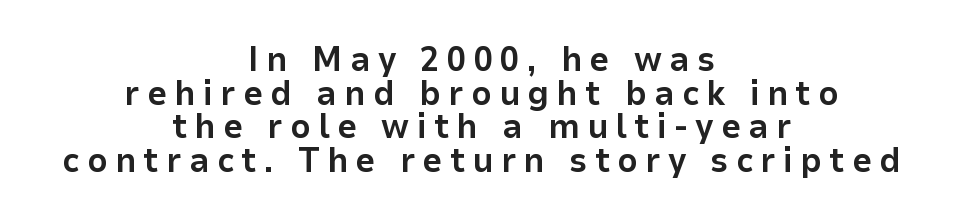
Does extra space separate the letters? Yes, quite a lot of it. The lines are quadded center. Successive baselines arrive quickly, one right under another. The letters advance in unequal steps, a hallmark of proportional type. The letters carry no serifs — their stems end cleanly without finishing strokes.
